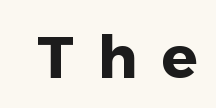
The image shows 59 px heavy sans-serif type, upright; set unusually wide letter spacing (+0.42 em), not underlined; low stroke contrast and a medium x-height.
